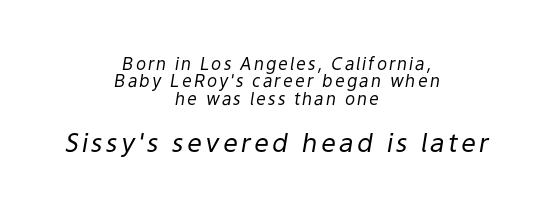
The image shows 26 px text type, italic (leaning right); set centered, tight line spacing (1.02x), not underlined; the second (bottom) block is 1.53x larger.
